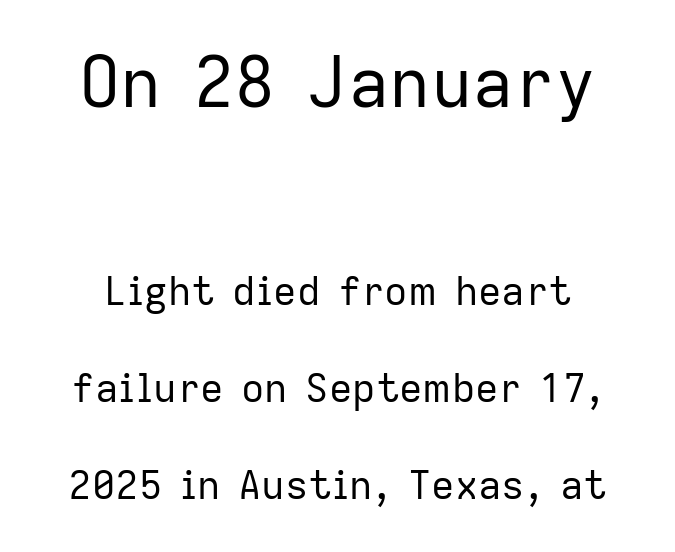
Q: Is the text bold? A: No.
Q: Is the text italic (slanted)? A: No, it is upright.
Q: Is the typeface a serif or a sans-serif typeface? A: Sans-serif.
Q: Is the text underlined? A: No.
Q: Is the spacing between letters normal or unusually wide? A: Normal.
Q: Is the spacing between lines tight, normal or loose? A: Loose.
Q: Which block of text is set in a larger size, the first (top) or the second (bottom)? A: The first (top) one.
Q: Width (condensed, normal, or wide)? A: Normal.
Q: Stroke contrast? A: Low.
Q: x-height? A: Medium.
Q: Monospaced? A: No.
